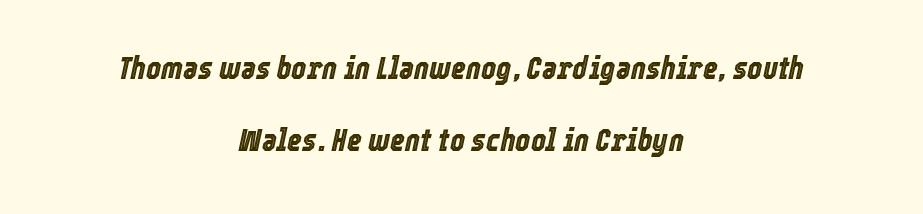
{"italic": "yes", "lean": "right", "slant_degrees": 12, "width": "condensed", "x_height": "medium", "monospaced": "no", "underline": "no", "align": "center", "line_spacing": "loose", "line_spacing_ratio": 2.26, "letter_spacing": "normal", "letter_spacing_em": 0.0, "glyph_px": 32}
